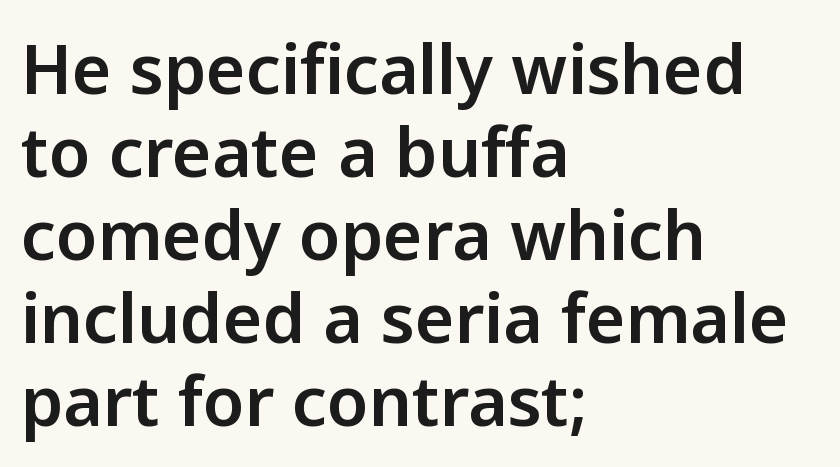
The image shows 68 px sans-serif type, upright; set left-aligned, line spacing 1.22x, normal letter spacing, not underlined; low stroke contrast and a medium x-height.
